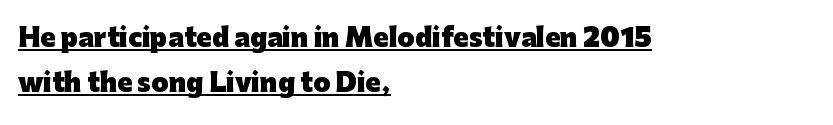
The face used here has the dense, thick strokes of a bold. The specimen reads as upright at a glance. Compared with typical body copy, the letter spacing here is the same. A classic flush-left, rag-right setting is used for this passage. Descenders here cross a horizontal rule under the line.
